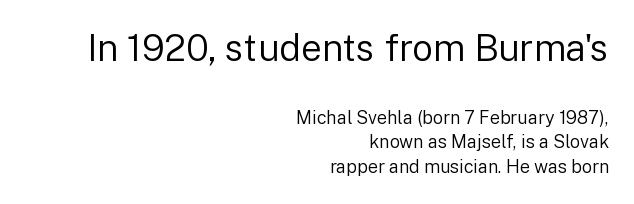
{"serif": "no", "italic": "no", "bold": "no", "weight": "regular", "width": "normal", "stroke_contrast": "low", "x_height": "medium", "monospaced": "no", "underline": "no", "align": "right", "line_spacing": "normal", "line_spacing_ratio": 1.38, "letter_spacing": "normal", "letter_spacing_em": 0.0, "larger_block": "first", "size_ratio": 2.06, "glyph_px": 37}
